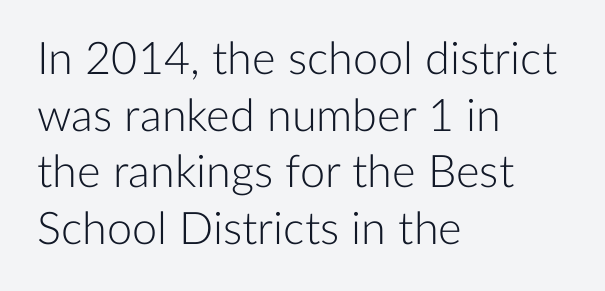
Q: Is the text bold? A: No.
Q: Is the text italic (slanted)? A: No, it is upright.
Q: Is the typeface a serif or a sans-serif typeface? A: Sans-serif.
Q: Is the text underlined? A: No.
Q: How is the paragraph aligned? A: Left-aligned.
Q: Is the spacing between letters normal or unusually wide? A: Normal.
Q: Is the spacing between lines tight, normal or loose? A: Normal.
Q: Width (condensed, normal, or wide)? A: Normal.
Q: Stroke contrast? A: Low.
Q: x-height? A: Medium.
Q: Monospaced? A: No.
